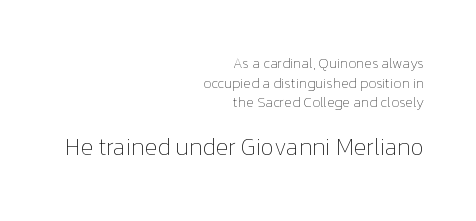
{"italic": "no", "bold": "no", "underline": "no", "align": "right", "line_spacing": "normal", "line_spacing_ratio": 1.4, "letter_spacing": "normal", "letter_spacing_em": 0.0, "larger_block": "second", "size_ratio": 1.64, "glyph_px": 23}
